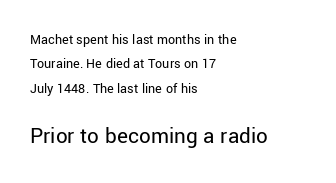
The image shows 23 px text type, upright; set left-aligned, line spacing 1.74x, normal letter spacing, not underlined; the second (bottom) block is 1.64x larger.
